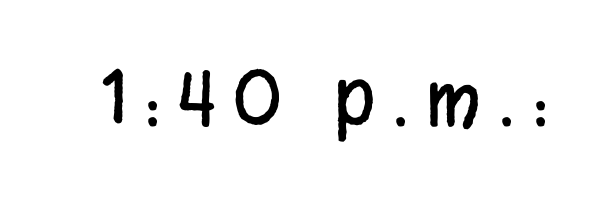
The image shows 73 px condensed sans-serif type, upright; set unusually wide letter spacing (+0.23 em), not underlined; low stroke contrast and a large x-height.
